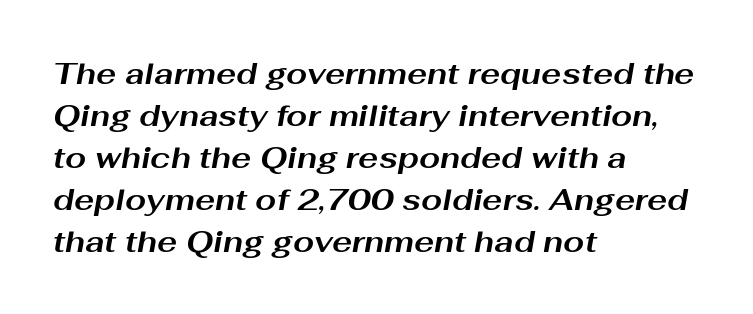
Q: Is the text bold? A: Yes.
Q: Is the text italic (slanted)? A: Yes, it leans right by about 10 degrees.
Q: Is the text underlined? A: No.
Q: How is the paragraph aligned? A: Left-aligned.
Q: Is the spacing between letters normal or unusually wide? A: Normal.
Q: Is the spacing between lines tight, normal or loose? A: Normal.
Q: Width (condensed, normal, or wide)? A: Wide.
Q: Stroke contrast? A: Medium.
Q: x-height? A: Medium.
Q: Monospaced? A: No.
